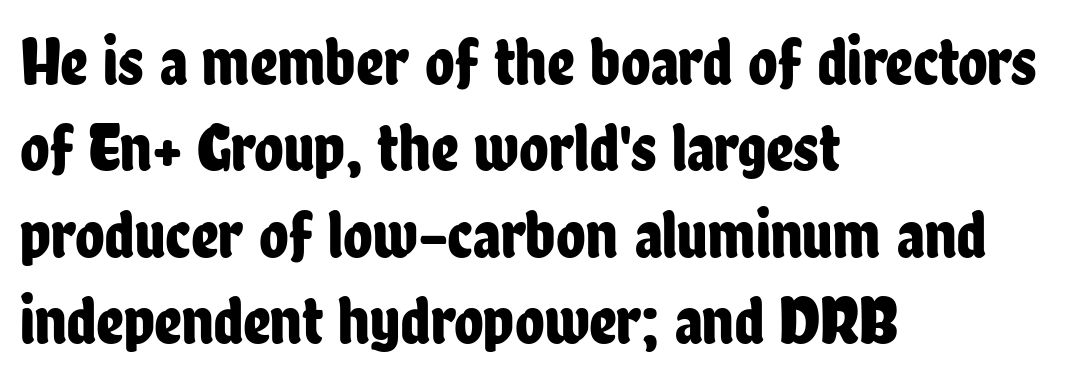
Q: Is the text italic (slanted)? A: No, it is upright.
Q: Is the typeface a serif or a sans-serif typeface? A: Sans-serif.
Q: Is the text underlined? A: No.
Q: How is the paragraph aligned? A: Left-aligned.
Q: Is the spacing between letters normal or unusually wide? A: Normal.
Q: Is the spacing between lines tight, normal or loose? A: Normal.
Q: Width (condensed, normal, or wide)? A: Condensed.
Q: Stroke contrast? A: Low.
Q: x-height? A: Medium.
Q: Monospaced? A: No.
